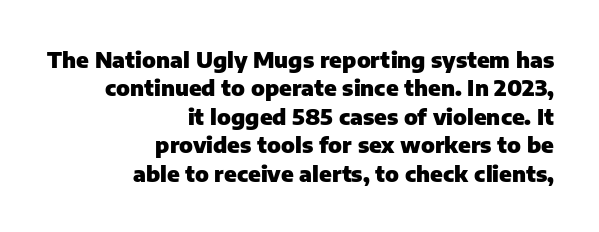
The typography opts for an upright posture over an oblique one. Quick note: underline off. Quick note: interline space is typical. These lines keep a tight, regular rhythm from letter to letter. Its strokes are broad and dark, the hallmark of bold type.
